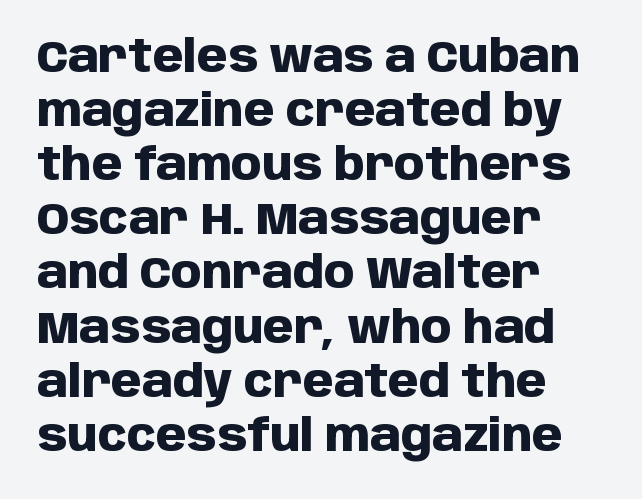
Looks like regular typesetting: each glyph gets only the width it needs. The space beneath each line is pristine and unruled. What stands out about the letter spacing? Nothing — it is the standard amount. These lines were composed using upright roman letters. Notice how thick the strokes are: this is what a full bold looks like.
